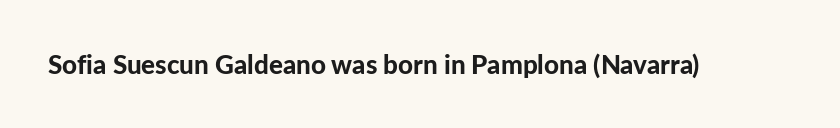
Only glyphs here, with clear space below each row. Rendered with straight, roman letterforms. The glyphs have the mass of a bold cut. Observe the ordinary spacing: letters are neighbours, not strangers.
